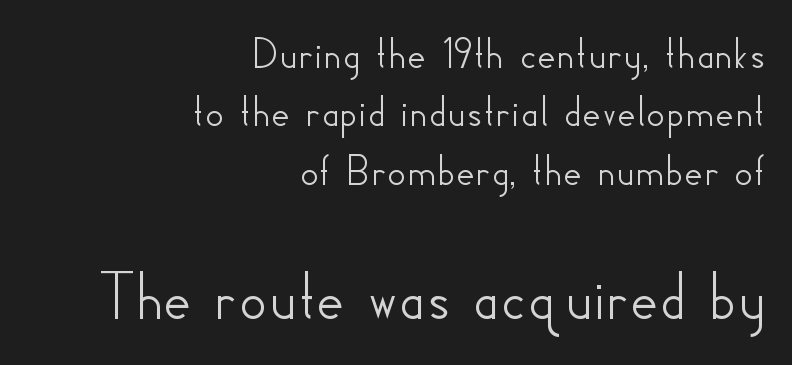
The passage shown begins with its smaller block and ends with its larger one. What stands out about the letter spacing? Nothing — it is the standard amount. The leading is moderate, giving the passage an even texture. Is there any slant? The stems are plumb. The passage shown is typed in a proportional face where columns would drift. In terms of letterform style, serifs are entirely absent.
